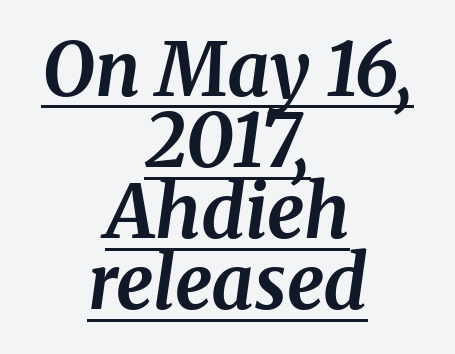
The image shows 74 px bold serif type, italic (leaning right); set centered, tight line spacing (0.96x), normal letter spacing, underlined; medium stroke contrast and a medium x-height.
